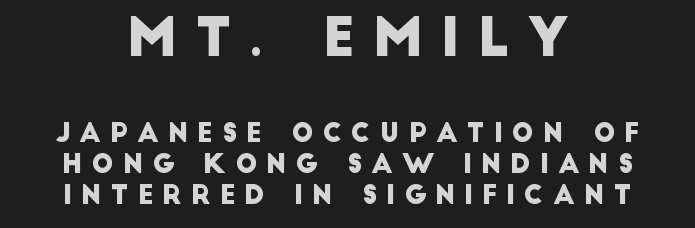
{"serif": "no", "width": "normal", "stroke_contrast": "low", "x_height": "large", "monospaced": "no", "underline": "no", "align": "center", "line_spacing_ratio": 1.2, "letter_spacing": "wide", "letter_spacing_em": 0.34, "larger_block": "first", "size_ratio": 2.04, "glyph_px": 53}
